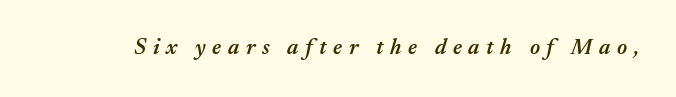
The image shows 22 px text type, italic (leaning right); set unusually wide letter spacing (+0.3 em), not underlined.
